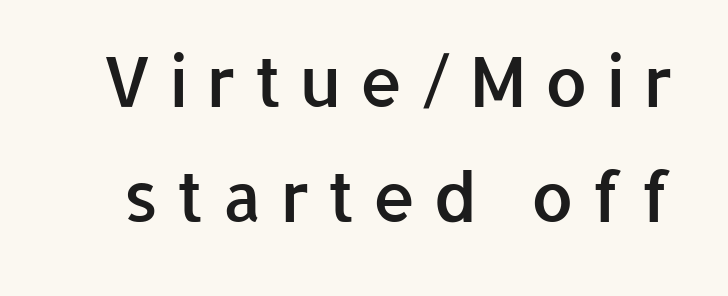
{"serif": "no", "italic": "no", "bold": "semi", "weight": "semibold", "width": "normal", "stroke_contrast": "low", "x_height": "medium", "monospaced": "no", "underline": "no", "line_spacing": "normal", "line_spacing_ratio": 1.67, "letter_spacing": "wide", "letter_spacing_em": 0.25, "glyph_px": 69}
